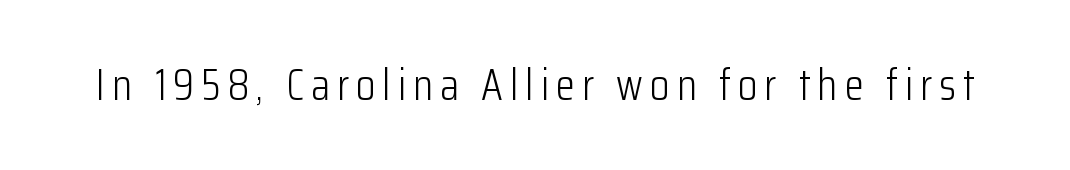
The image shows 44 px light, condensed sans-serif type, upright; set not underlined; low stroke contrast and a medium x-height.
